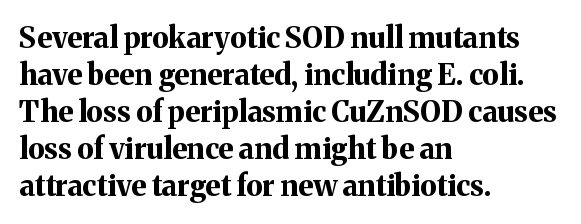
The letterforms sit shoulder to shoulder at normal distance. Leading matches the norm, producing a regular column. Type without underlining. The type sits square on the baseline with zero lean. Typographically, this falls in the serif category.
